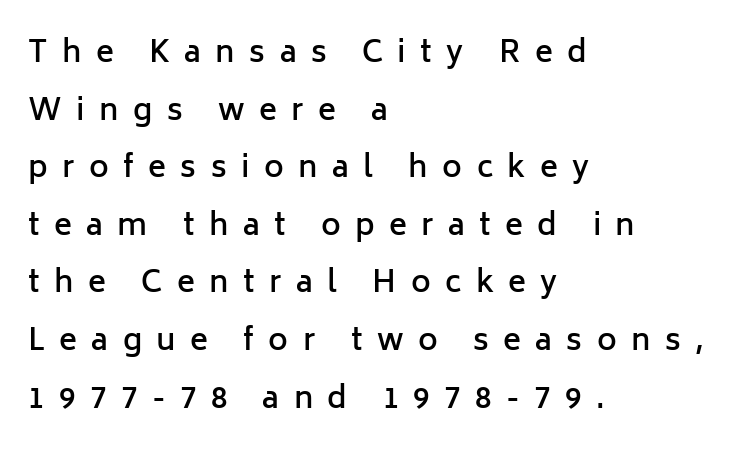
The image shows 30 px semibold sans-serif type, upright; set left-aligned, loose line spacing (1.92x), unusually wide letter spacing (+0.48 em), not underlined; low stroke contrast and a medium x-height.
